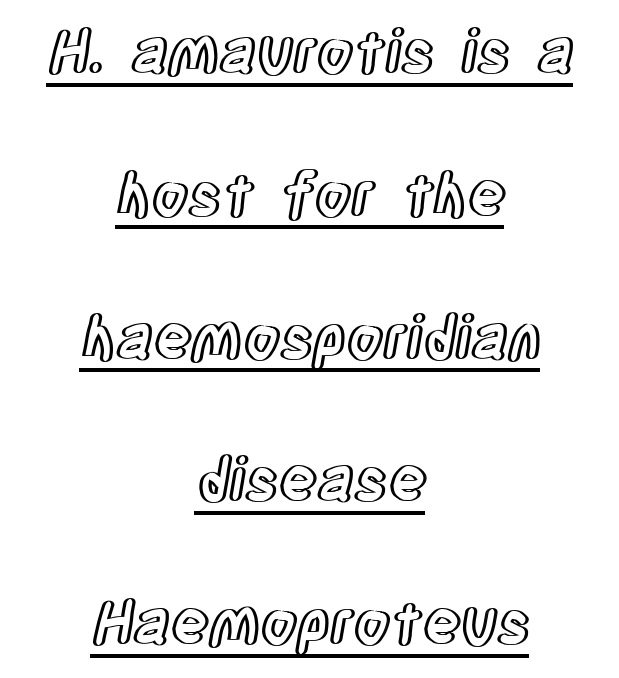
{"width": "condensed", "x_height": "large", "monospaced": "no", "underline": "yes", "align": "center", "line_spacing": "loose", "line_spacing_ratio": 2.42, "letter_spacing": "normal", "letter_spacing_em": 0.0, "glyph_px": 59}
